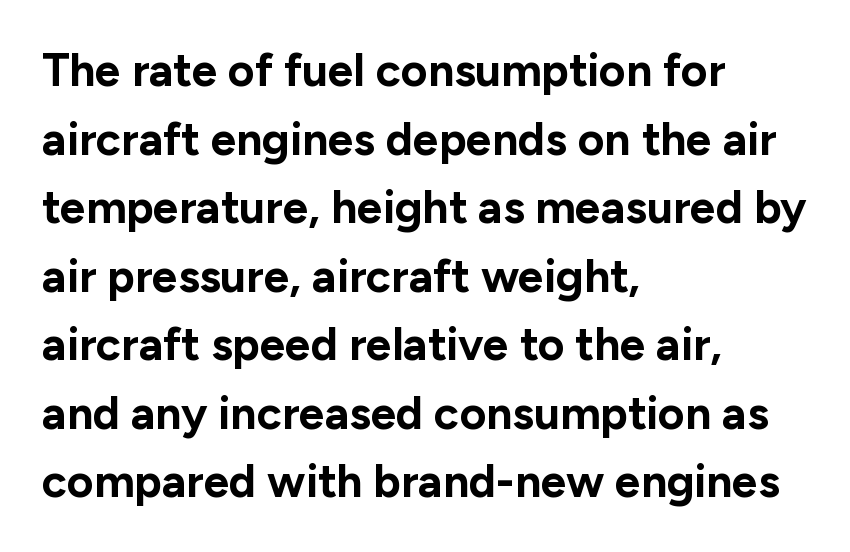
{"serif": "no", "italic": "no", "bold": "yes", "weight": "bold", "width": "normal", "stroke_contrast": "low", "x_height": "medium", "monospaced": "no", "underline": "no", "align": "left", "line_spacing": "normal", "line_spacing_ratio": 1.49, "letter_spacing": "normal", "letter_spacing_em": 0.0, "glyph_px": 46}
